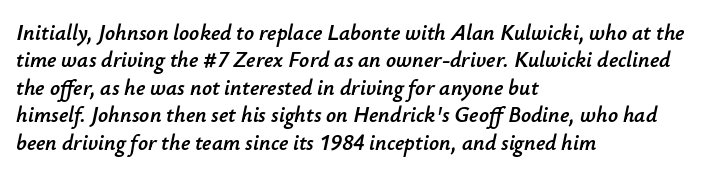
The image shows 22 px text type, italic (leaning right); set left-aligned, normal line spacing (1.25x), normal letter spacing, not underlined.
